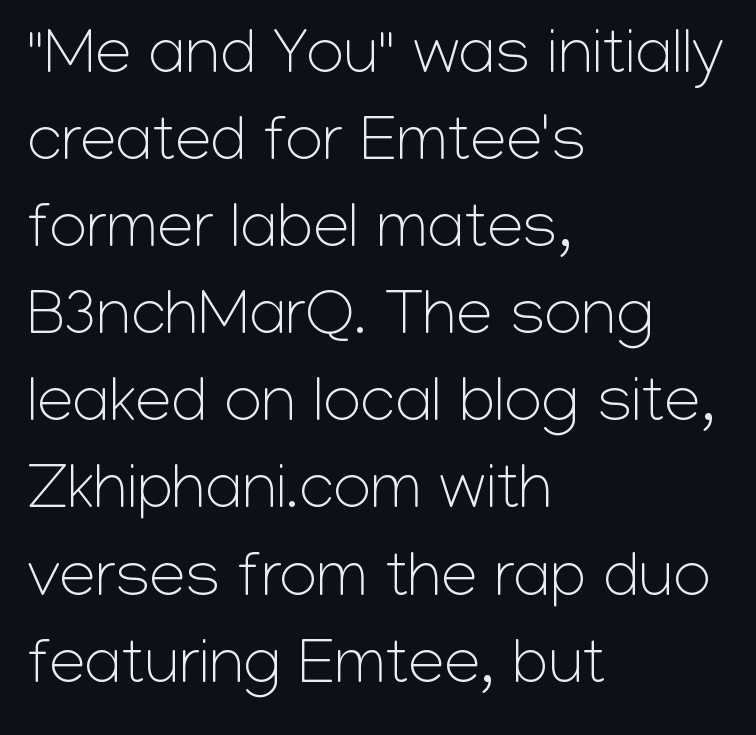
Q: Is the text bold? A: No.
Q: Is the text italic (slanted)? A: No, it is upright.
Q: Is the typeface a serif or a sans-serif typeface? A: Sans-serif.
Q: Is the text underlined? A: No.
Q: How is the paragraph aligned? A: Left-aligned.
Q: Is the spacing between letters normal or unusually wide? A: Normal.
Q: Is the spacing between lines tight, normal or loose? A: Normal.
Q: Width (condensed, normal, or wide)? A: Normal.
Q: Stroke contrast? A: Low.
Q: x-height? A: Medium.
Q: Monospaced? A: No.
